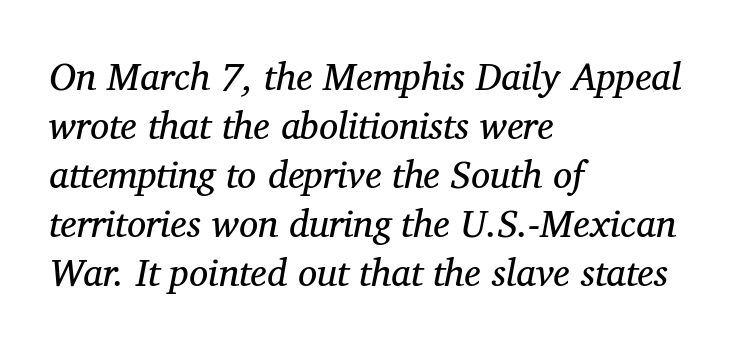
You can tell from the footed stems that serif type was used. The font sits on the lighter half of the weight spectrum, regular included. Horizontally, the lines are justified to the leading edge only. Italic? Definitely — the glyphs are oblique.
